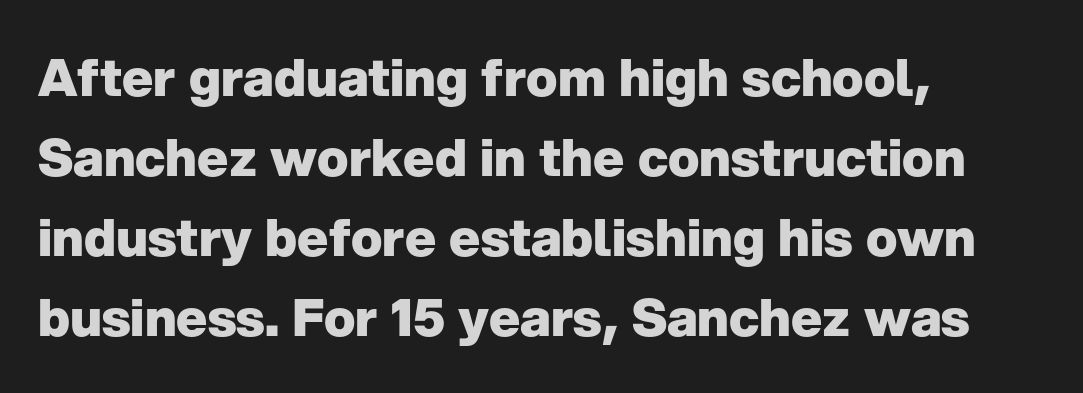
The image shows 52 px heavy sans-serif type, upright; set left-aligned, normal line spacing (1.54x), normal letter spacing, not underlined; low stroke contrast and a medium x-height.
